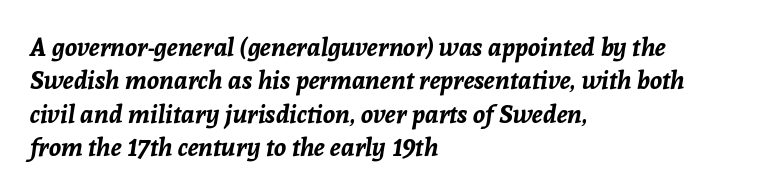
{"italic": "yes", "lean": "right", "slant_degrees": 8, "bold": "yes", "underline": "no", "align": "left", "line_spacing": "normal", "line_spacing_ratio": 1.34, "letter_spacing": "normal", "letter_spacing_em": 0.0, "glyph_px": 25}
